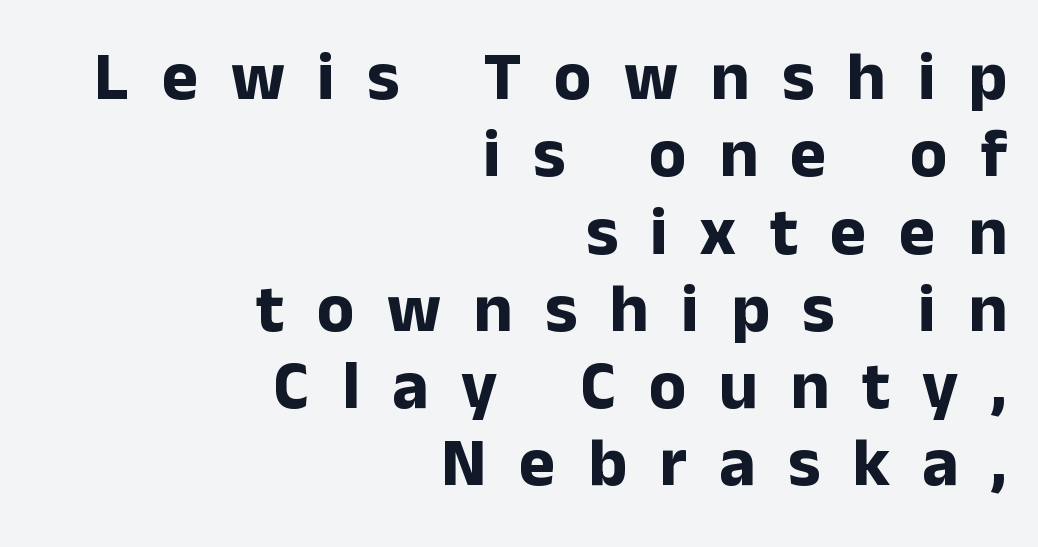
The image shows 69 px bold sans-serif type, upright; set right-aligned, tight line spacing (1.12x), unusually wide letter spacing (+0.47 em), not underlined; low stroke contrast and a medium x-height.
